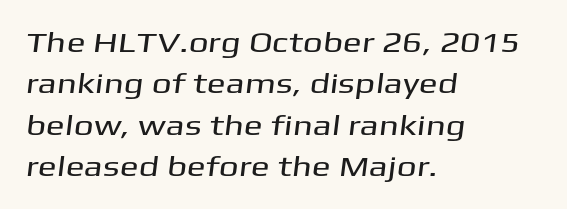
The image shows 28 px wide sans-serif type; set left-aligned, normal line spacing (1.48x), normal letter spacing, not underlined; medium stroke contrast and a medium x-height.
